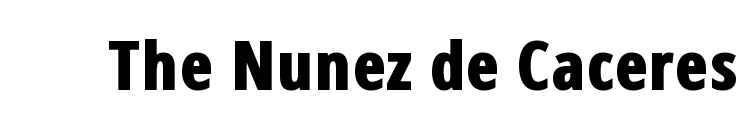
{"serif": "no", "italic": "no", "bold": "yes", "weight": "bold", "width": "condensed", "stroke_contrast": "low", "x_height": "medium", "monospaced": "no", "underline": "no", "letter_spacing": "normal", "letter_spacing_em": 0.0, "glyph_px": 69}
